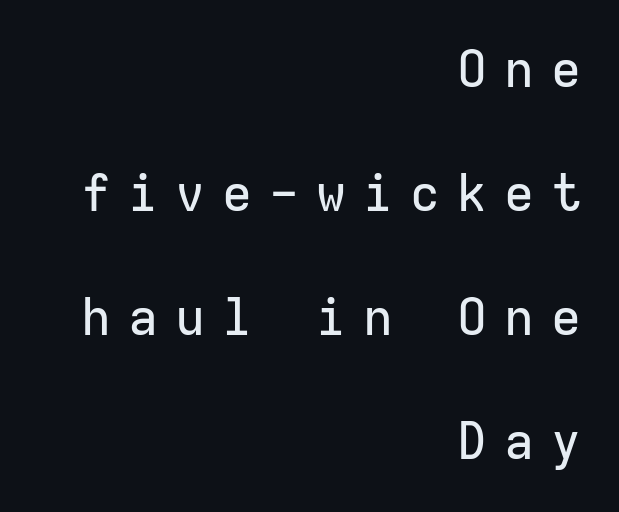
The image shows 50 px sans-serif type, upright, monospaced; set right-aligned, loose line spacing (2.48x), unusually wide letter spacing (+0.34 em), not underlined; low stroke contrast and a medium x-height.
